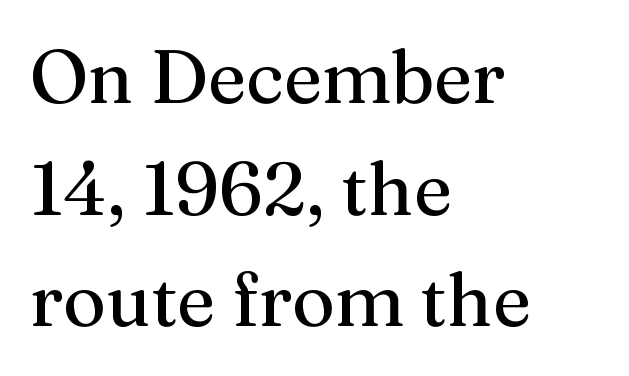
{"serif": "yes", "italic": "no", "width": "normal", "stroke_contrast": "medium", "x_height": "medium", "monospaced": "no", "underline": "no", "align": "left", "line_spacing": "normal", "line_spacing_ratio": 1.51, "letter_spacing": "normal", "letter_spacing_em": 0.0, "glyph_px": 74}
